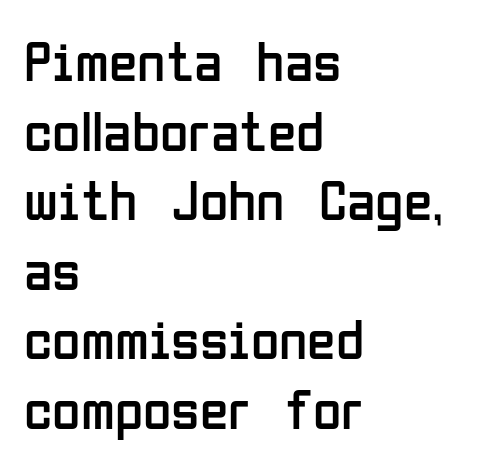
The image shows 58 px regular-weight, condensed sans-serif type, upright; set left-aligned, line spacing 1.2x, normal letter spacing, not underlined; low stroke contrast and a medium x-height.
